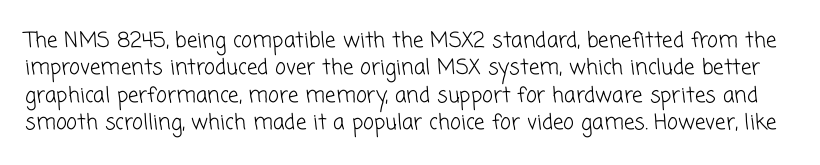
The image shows 21 px text type; set normal line spacing (1.3x), normal letter spacing, not underlined.
